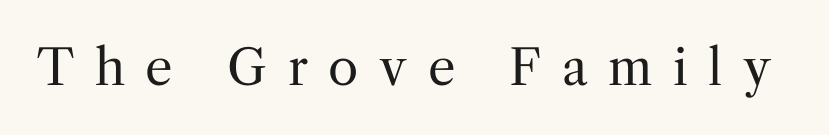
{"serif": "yes", "italic": "no", "bold": "no", "weight": "regular", "width": "normal", "stroke_contrast": "medium", "x_height": "medium", "monospaced": "no", "underline": "no", "letter_spacing": "wide", "letter_spacing_em": 0.42, "glyph_px": 49}
